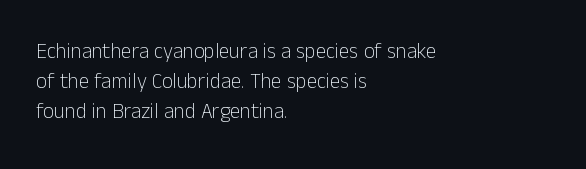
{"italic": "no", "bold": "no", "underline": "no", "align": "left", "line_spacing": "normal", "line_spacing_ratio": 1.43, "letter_spacing": "normal", "letter_spacing_em": 0.0, "glyph_px": 21}
